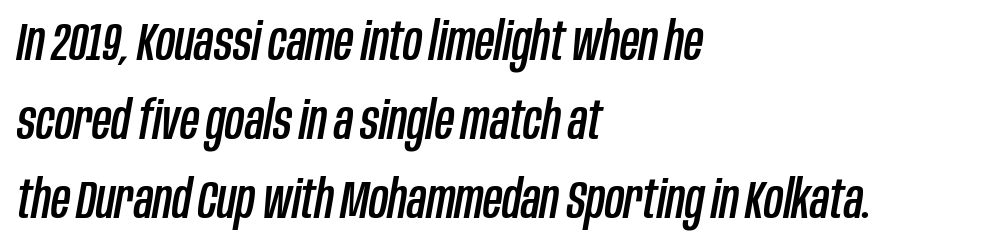
Does the copy run flush right? No — it runs flush left. The letterforms sit shoulder to shoulder at normal distance. Lines of text with bare space underneath. The face used here is proportionally spaced, like ordinary book or web type. Quick note: italic.
